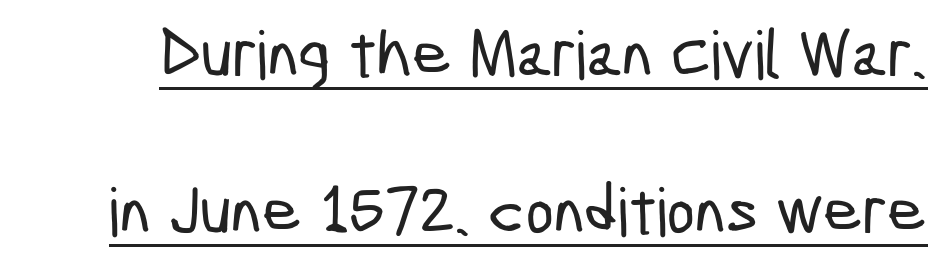
You could call the tracking neutral — neither tight nor loose. The font family rendered here belongs to the sans-serif group. The typesetter has applied underlining to the passage shown. Horizontal bands of white between lines are thick stripes.
